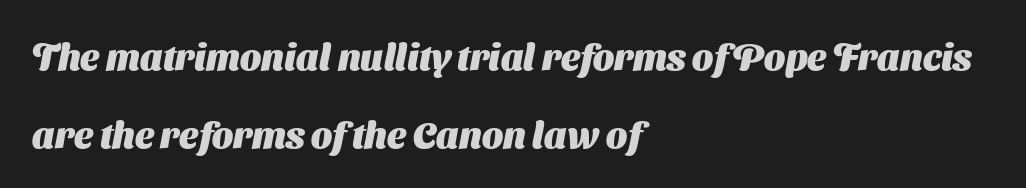
Alignment: flush left. Clear beneath every line of the passage. Honestly, the rows look like they've been pulled way apart. The horizontal fit of the characters is conventional and even. Heavy, bold letterforms. The glyphs in this specimen are sans serif.
